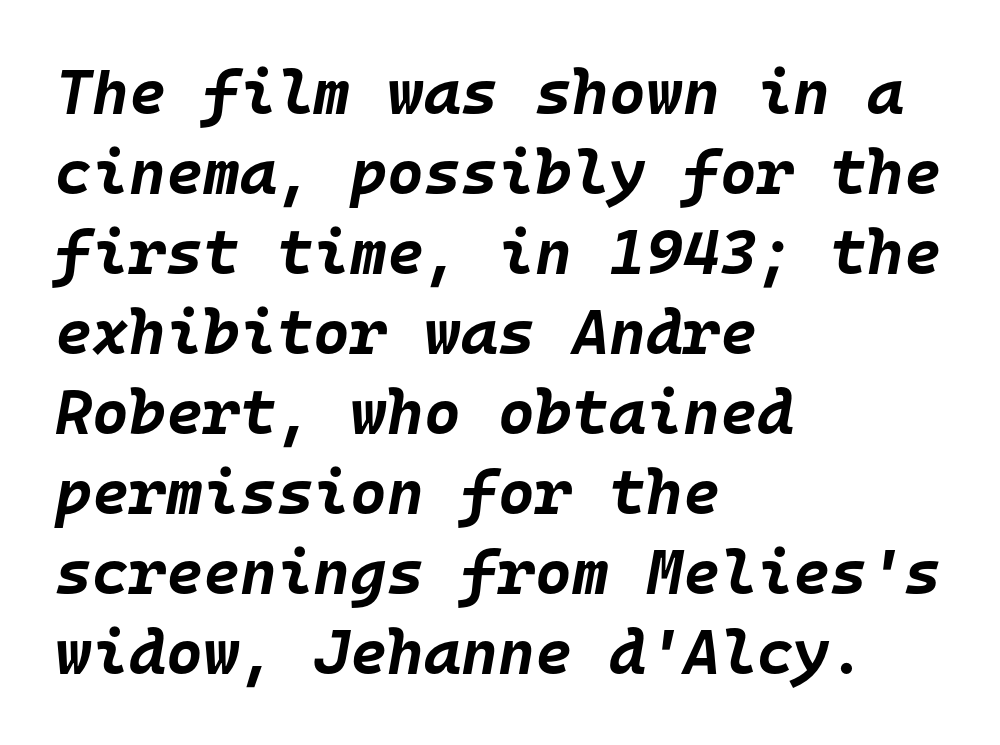
Each row of text sits above clean, open space. A typesetter would call this monospace, since all characters share one set width. Spacing between characters is what you'd get straight out of the box. A student would call this left alignment; a typographer would say flush left, rag right. A full-strength bold gives these letters their thick strokes. In terms of posture, this sample is oblique.
